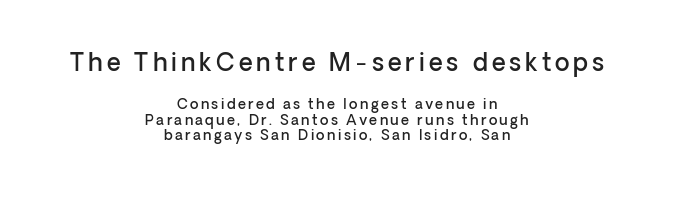
{"italic": "no", "bold": "semi", "underline": "no", "align": "center", "line_spacing": "tight", "line_spacing_ratio": 1.09, "larger_block": "first", "size_ratio": 1.71, "glyph_px": 24}
